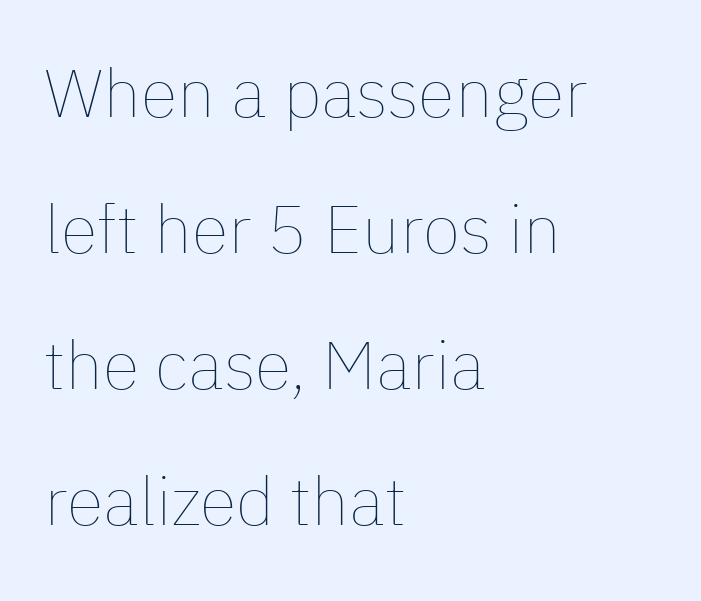
The image shows 68 px thin type, upright; set left-aligned, loose line spacing (2.0x), normal letter spacing, not underlined; low stroke contrast and a medium x-height.
